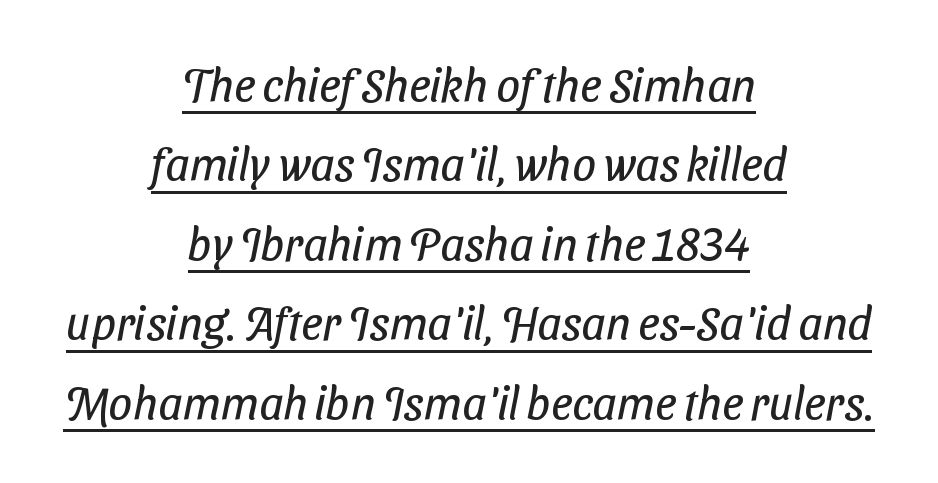
Q: Is the text bold? A: No.
Q: Is the typeface a serif or a sans-serif typeface? A: Sans-serif.
Q: Is the text underlined? A: Yes.
Q: How is the paragraph aligned? A: Centered.
Q: Is the spacing between letters normal or unusually wide? A: Normal.
Q: Is the spacing between lines tight, normal or loose? A: Normal.
Q: Width (condensed, normal, or wide)? A: Condensed.
Q: Stroke contrast? A: Low.
Q: x-height? A: Medium.
Q: Monospaced? A: No.
